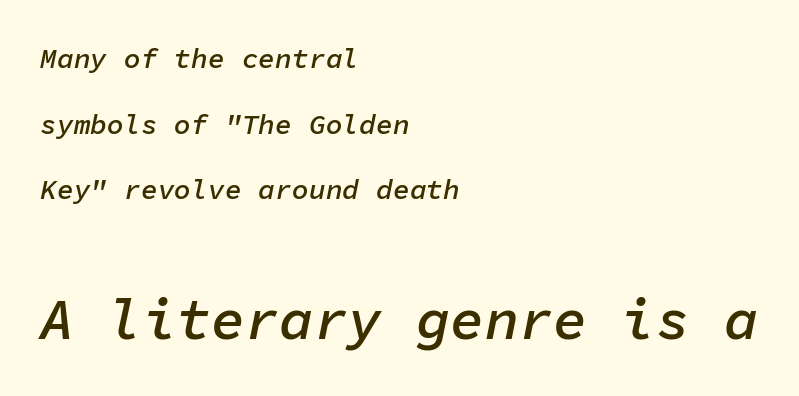
The image shows 57 px semibold type, italic (leaning right), monospaced; set left-aligned, loose line spacing (2.34x), normal letter spacing, not underlined; the second (bottom) block is 2.04x larger; low stroke contrast and a medium x-height.
